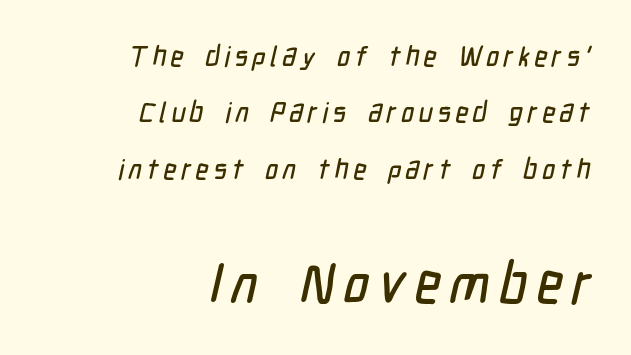
The area under the type is left untouched. The passage shown is typeset with a sans-serif family. Casual observation: everything's shoved over to the right. The letters advance in unequal steps, a hallmark of proportional type. The block sitting lower on the canvas is the one with enlarged characters.
